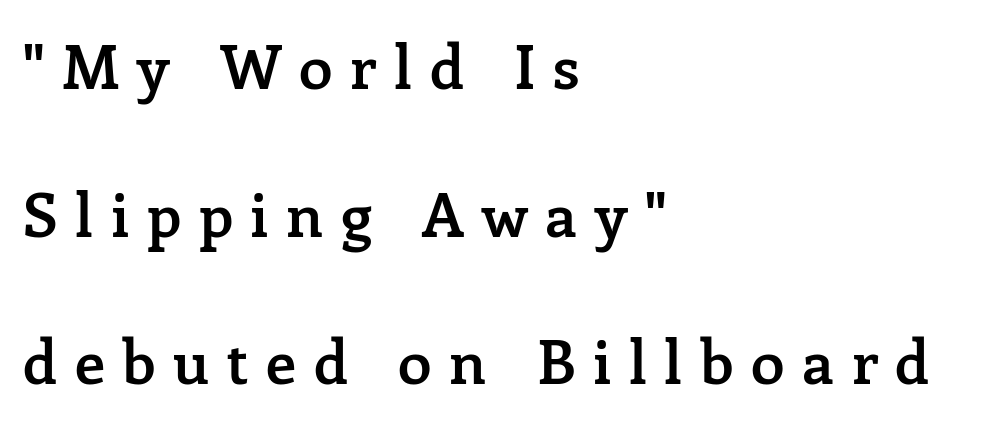
The image shows 61 px semibold serif type, upright; set left-aligned, loose line spacing (2.42x), unusually wide letter spacing (+0.29 em), not underlined; low stroke contrast and a medium x-height.
